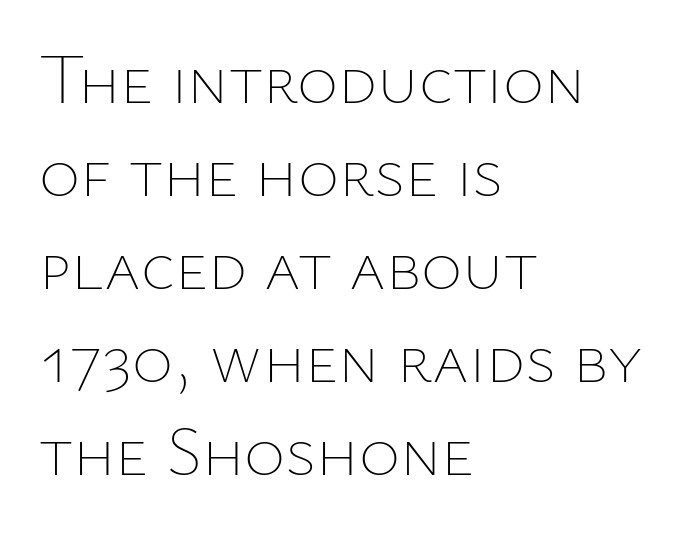
The rendering keeps characters at their native spacing. The passage is arranged the way most books set body copy — flush left. These glyphs show unthickened strokes, regular width or finer. A roman cut, with each character standing at attention. A typesetter would call this proportional, since set widths differ per character. One glance says typical: line gaps are just what's usual.
